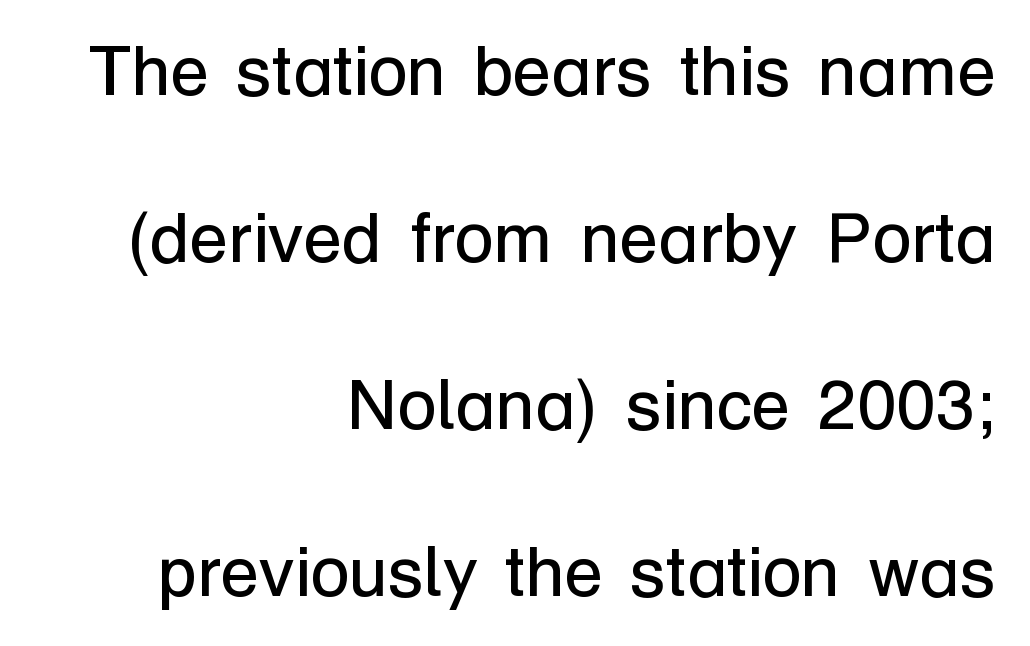
{"serif": "no", "italic": "no", "bold": "no", "weight": "regular", "width": "normal", "stroke_contrast": "low", "x_height": "medium", "monospaced": "no", "underline": "no", "align": "right", "line_spacing": "loose", "line_spacing_ratio": 2.35, "letter_spacing": "normal", "letter_spacing_em": 0.0, "glyph_px": 71}
